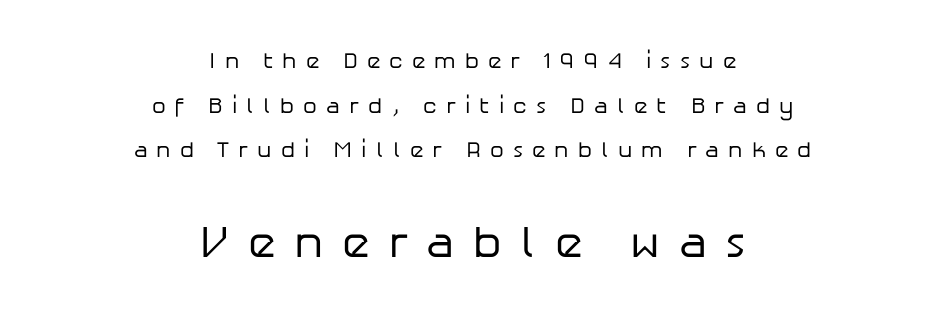
Q: Is the text bold? A: No.
Q: Is the text italic (slanted)? A: No, it is upright.
Q: Is the typeface a serif or a sans-serif typeface? A: Sans-serif.
Q: Is the text underlined? A: No.
Q: How is the paragraph aligned? A: Centered.
Q: Is the spacing between letters normal or unusually wide? A: Unusually wide.
Q: Is the spacing between lines tight, normal or loose? A: Loose.
Q: Which block of text is set in a larger size, the first (top) or the second (bottom)? A: The second (bottom) one.
Q: Width (condensed, normal, or wide)? A: Normal.
Q: Stroke contrast? A: Low.
Q: x-height? A: Medium.
Q: Monospaced? A: No.
